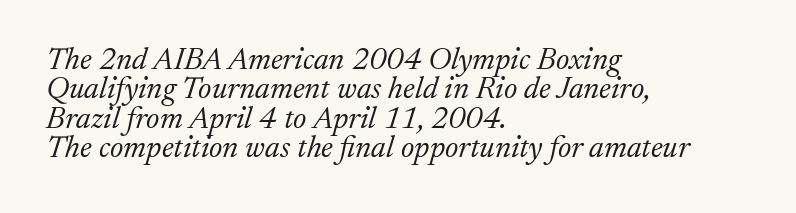
The image shows 31 px light serif type, italic (leaning right); set left-aligned, tight line spacing (0.95x), normal letter spacing, not underlined; medium stroke contrast and a medium x-height.
